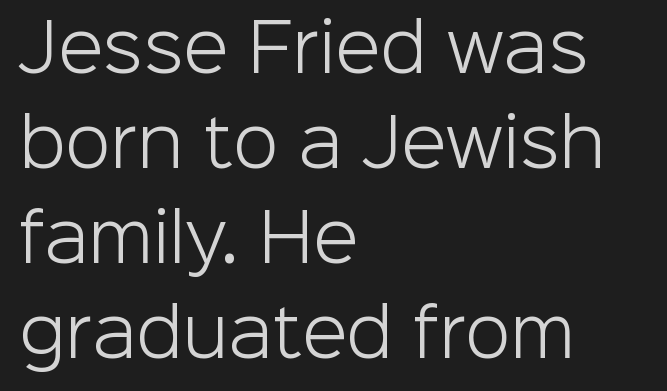
Q: Is the text bold? A: No.
Q: Is the text italic (slanted)? A: No, it is upright.
Q: Is the typeface a serif or a sans-serif typeface? A: Sans-serif.
Q: Is the text underlined? A: No.
Q: How is the paragraph aligned? A: Left-aligned.
Q: Is the spacing between letters normal or unusually wide? A: Normal.
Q: Is the spacing between lines tight, normal or loose? A: Normal.
Q: Width (condensed, normal, or wide)? A: Normal.
Q: Stroke contrast? A: Low.
Q: x-height? A: Medium.
Q: Monospaced? A: No.
